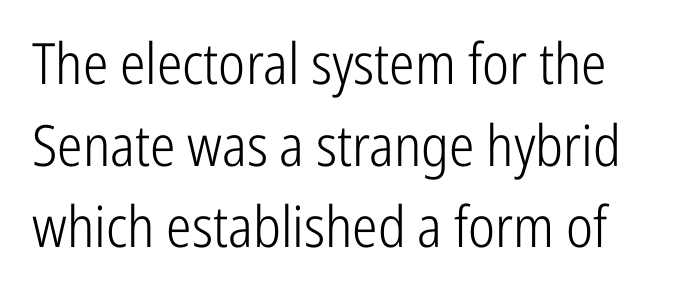
The image shows 57 px light, condensed sans-serif type, upright; set normal line spacing (1.43x), normal letter spacing, not underlined; low stroke contrast and a medium x-height.
